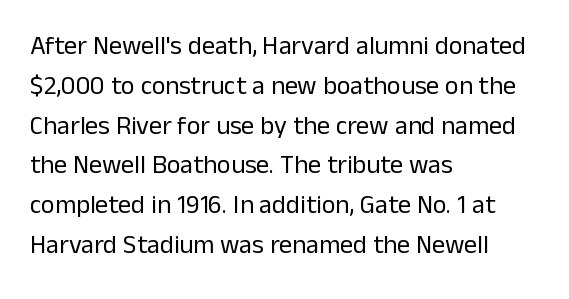
Q: Is the text bold? A: No.
Q: Is the text italic (slanted)? A: No, it is upright.
Q: Is the text underlined? A: No.
Q: How is the paragraph aligned? A: Left-aligned.
Q: Is the spacing between letters normal or unusually wide? A: Normal.
Q: Is the spacing between lines tight, normal or loose? A: Normal.
